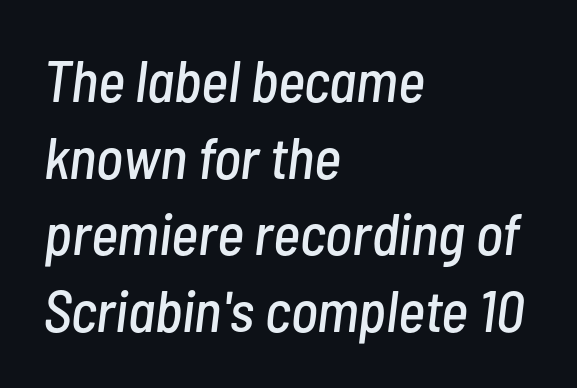
The image shows 58 px condensed type, italic (leaning right); set left-aligned, normal line spacing (1.32x), normal letter spacing, not underlined; low stroke contrast and a medium x-height.
